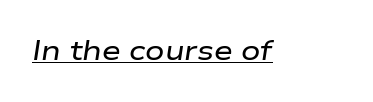
The image shows 27 px text type, italic (leaning right); set normal letter spacing, underlined.
